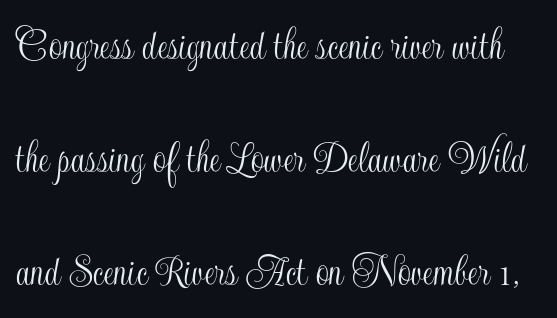
Q: Is the text italic (slanted)? A: Yes.
Q: Is the text underlined? A: No.
Q: Is the spacing between letters normal or unusually wide? A: Normal.
Q: Is the spacing between lines tight, normal or loose? A: Loose.
Q: Width (condensed, normal, or wide)? A: Condensed.
Q: x-height? A: Small.
Q: Monospaced? A: No.
